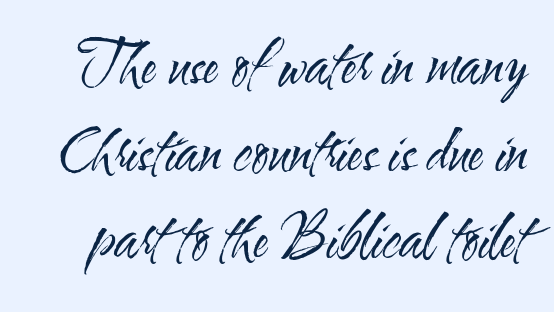
The image shows 57 px regular-weight, condensed sans-serif type; set normal line spacing (1.53x), normal letter spacing, not underlined; medium stroke contrast and a small x-height.
